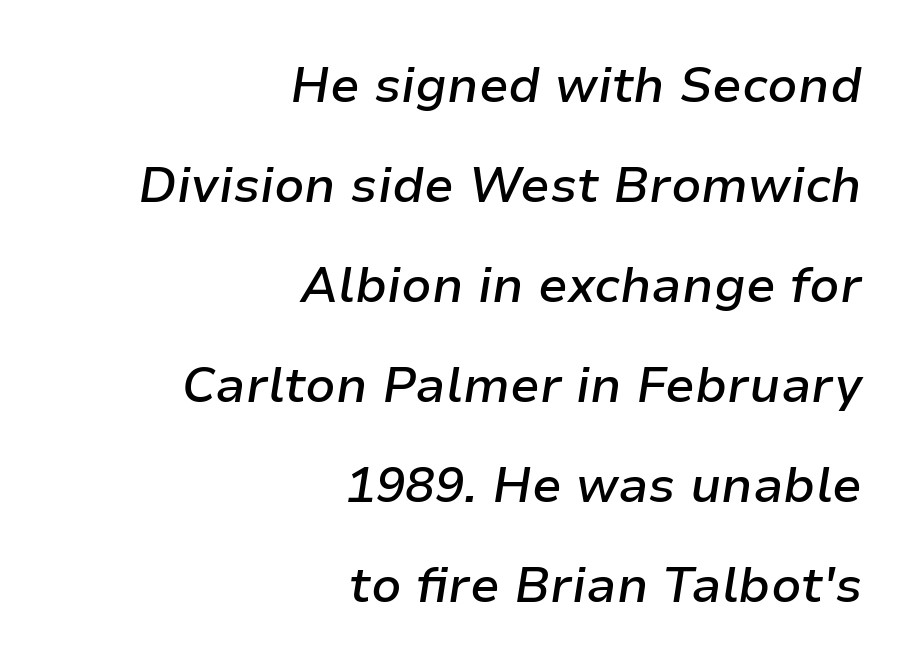
The letters are slanted; this is an italic face. I'd describe the lettering as semibold — firm but not a full bold. Plain, unruled lines of type. In terms of letterspacing, this is plain default setting. Airy leading. Visually the block forms a straight wall on the right and a jagged coastline on the left.
